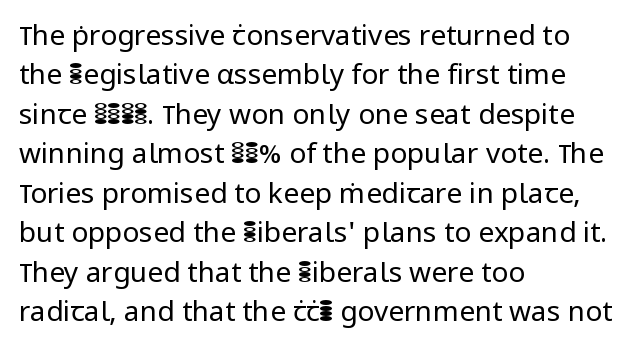
The image shows 28 px regular-weight sans-serif type, upright; set left-aligned, normal line spacing (1.41x), normal letter spacing, not underlined; low stroke contrast and a medium x-height.
